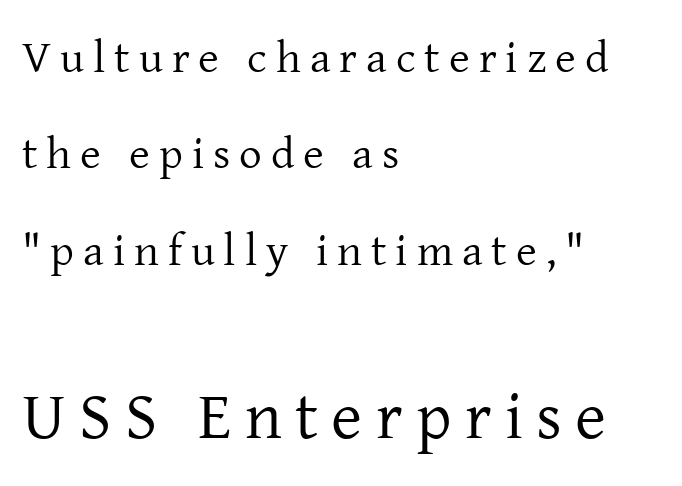
The image shows 67 px regular-weight serif type, upright; set left-aligned, loose line spacing (2.14x), unusually wide letter spacing (+0.2 em), not underlined; the second (bottom) block is 1.49x larger; low stroke contrast and a medium x-height.
